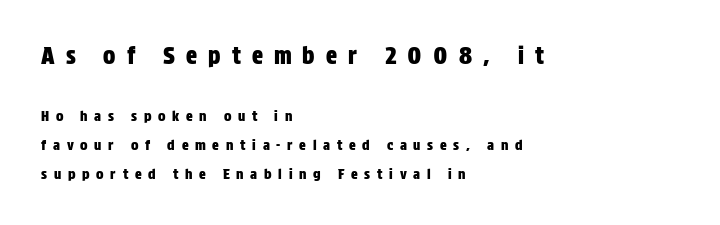
The image shows 23 px text type, upright; set left-aligned, loose line spacing (2.08x), unusually wide letter spacing (+0.48 em), not underlined; the first (top) block is 1.64x larger.
